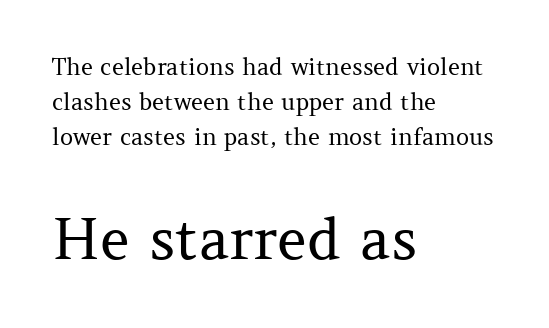
The image shows 57 px regular-weight serif type, upright; set left-aligned, normal line spacing (1.52x), normal letter spacing, not underlined; the second (bottom) block is 2.48x larger; medium stroke contrast and a medium x-height.
